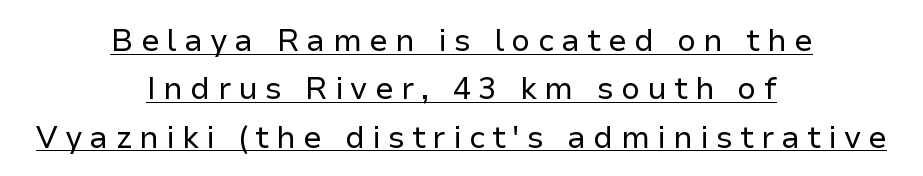
The passage shown is typed in a proportional face where columns would drift. A typographer would call this underscored text. There is plenty of visible air inserted between adjacent glyphs. This reads as an unemphasized weight, regular at the heaviest. Font category for this specimen: sans-serif. You can tell it's not italic because the verticals are truly vertical.
